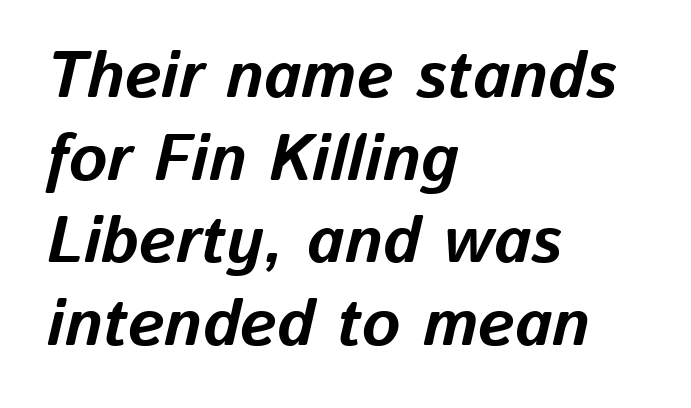
Think of a printed novel: that variable character pitch is what you see here. Compared with typical body copy, the letter spacing here is the same. Is there much room between lines? A standard amount, neither cramped nor airy. Bare-footed words on every line. The specimen reads as italic at a glance.
